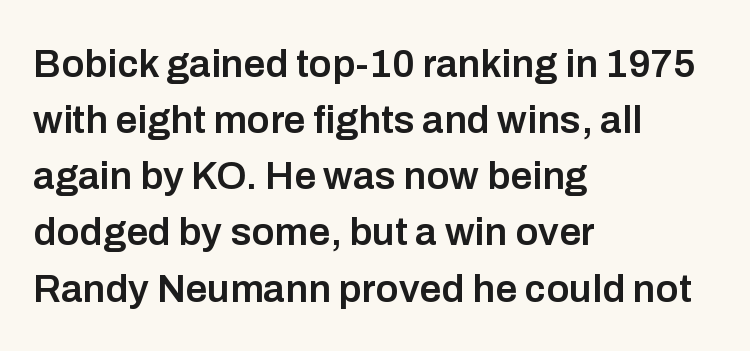
The type sits square on the baseline with zero lean. Notice the strokes are somewhat thickened but not fully heavy: this is a semibold. Teacher's note: observe the even left margin — that is flush-left alignment. The designer went with a sans here, leaving each stem footless. In terms of leading, this rendering sits right in the middle.
